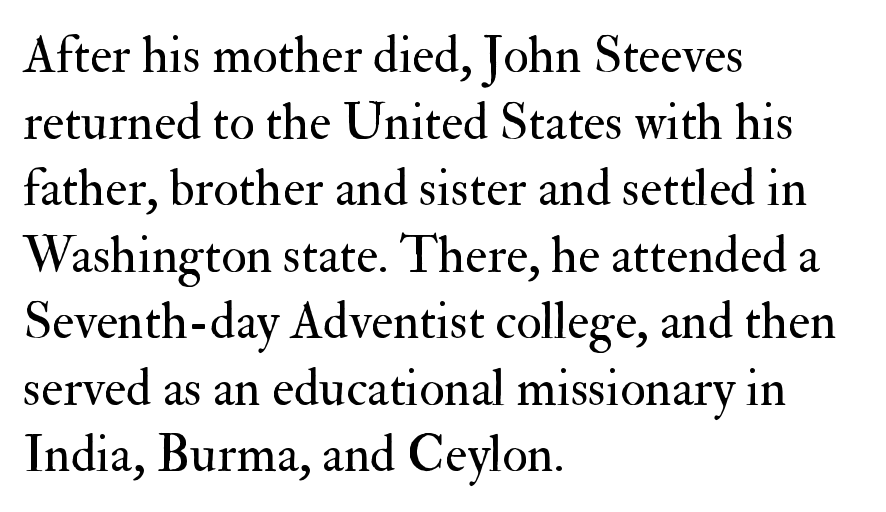
This is roman type, the default non-slanted kind. The face used here is proportionally spaced, like ordinary book or web type. Is the stroke heavy? The answer is a plain regular-or-lighter. Note: serifs present on the glyphs.
